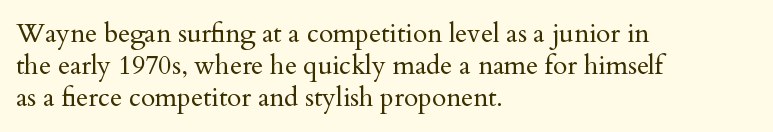
The image shows 26 px text type, upright; set left-aligned, line spacing 1.23x, normal letter spacing, not underlined.
